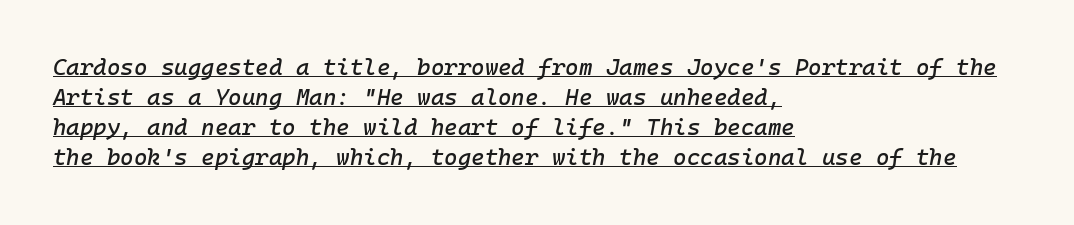
Q: Is the text italic (slanted)? A: Yes, it leans right by about 10 degrees.
Q: Is the text underlined? A: Yes.
Q: How is the paragraph aligned? A: Left-aligned.
Q: Is the spacing between letters normal or unusually wide? A: Normal.
Q: Is the spacing between lines tight, normal or loose? A: Normal.
